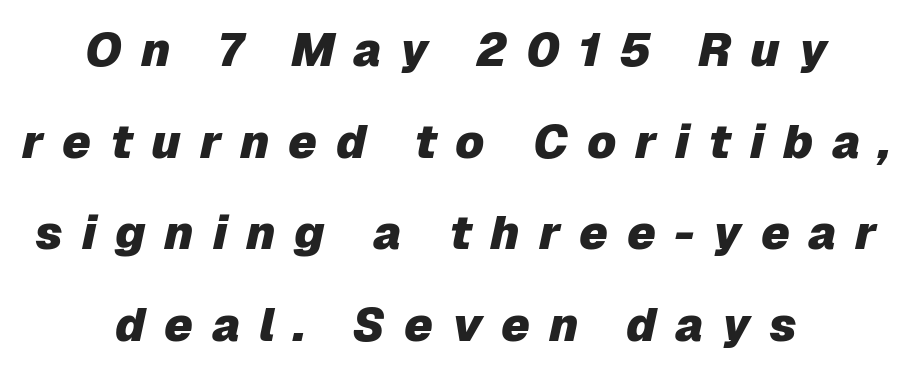
Spacing verdict: proportional, widths tailored to each character. The type is letterspaced generously, with wide tracking. On the weight axis this lands at bold, roughly 700. The gap between lines stays unmarked. The letters are slanted; this is an italic face. The block of text is sparse from top to bottom, with ample space between rows.
